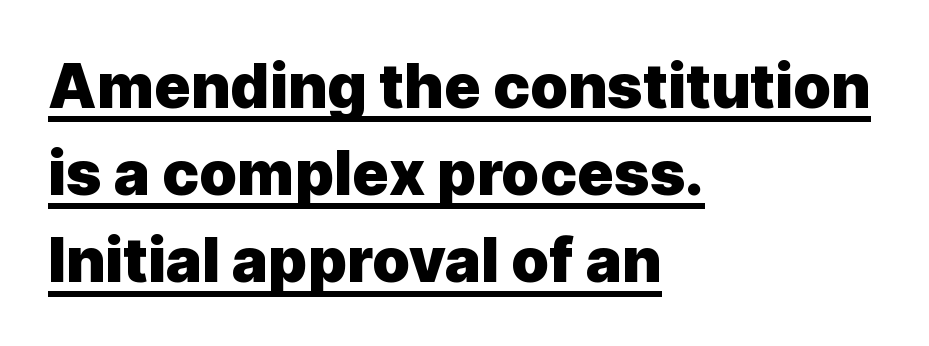
Q: Is the text bold? A: Yes.
Q: Is the text italic (slanted)? A: No, it is upright.
Q: Is the typeface a serif or a sans-serif typeface? A: Sans-serif.
Q: Is the text underlined? A: Yes.
Q: How is the paragraph aligned? A: Left-aligned.
Q: Is the spacing between letters normal or unusually wide? A: Normal.
Q: Is the spacing between lines tight, normal or loose? A: Normal.
Q: Width (condensed, normal, or wide)? A: Normal.
Q: x-height? A: Medium.
Q: Monospaced? A: No.
